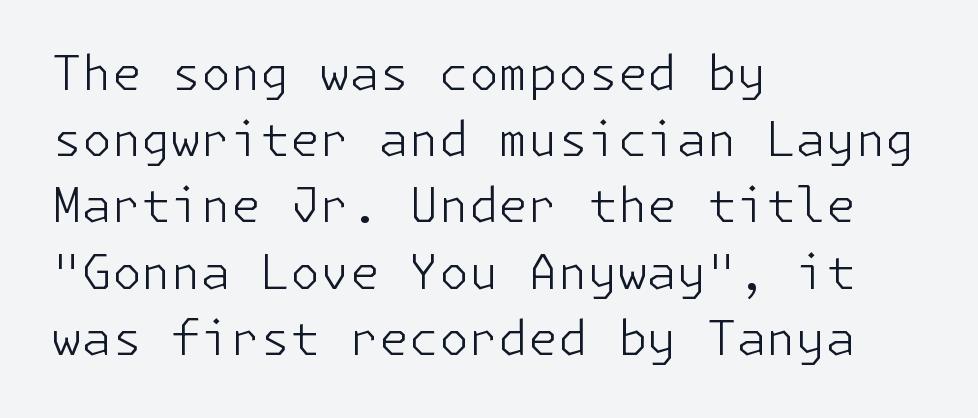
Q: Is the text bold? A: No.
Q: Is the text italic (slanted)? A: No, it is upright.
Q: Is the typeface a serif or a sans-serif typeface? A: Sans-serif.
Q: Is the text underlined? A: No.
Q: How is the paragraph aligned? A: Left-aligned.
Q: Is the spacing between letters normal or unusually wide? A: Normal.
Q: Is the spacing between lines tight, normal or loose? A: Normal.
Q: Width (condensed, normal, or wide)? A: Normal.
Q: Stroke contrast? A: Low.
Q: x-height? A: Medium.
